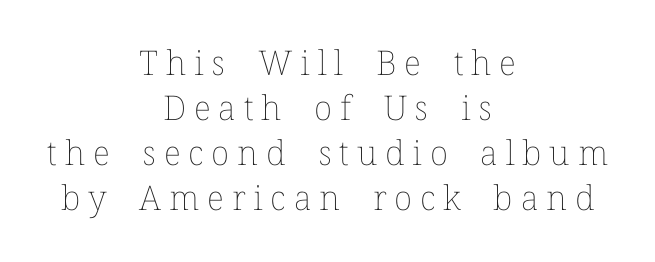
{"italic": "no", "bold": "no", "weight": "thin", "width": "normal", "stroke_contrast": "low", "x_height": "medium", "monospaced": "no", "underline": "no", "align": "center", "line_spacing": "normal", "line_spacing_ratio": 1.32, "letter_spacing": "wide", "letter_spacing_em": 0.23, "glyph_px": 34}
